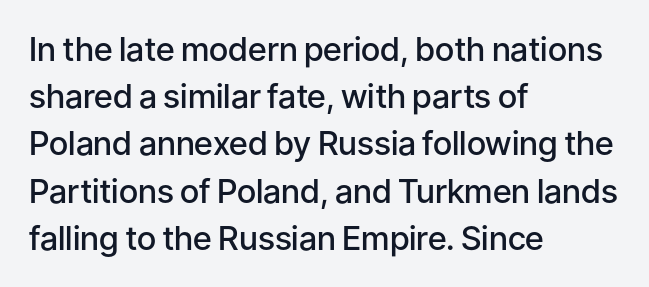
Q: Is the text bold? A: Semi-bold.
Q: Is the text italic (slanted)? A: No, it is upright.
Q: Is the typeface a serif or a sans-serif typeface? A: Sans-serif.
Q: Is the text underlined? A: No.
Q: How is the paragraph aligned? A: Left-aligned.
Q: Is the spacing between letters normal or unusually wide? A: Normal.
Q: Is the spacing between lines tight, normal or loose? A: Normal.
Q: Width (condensed, normal, or wide)? A: Normal.
Q: Stroke contrast? A: Low.
Q: x-height? A: Medium.
Q: Monospaced? A: No.
